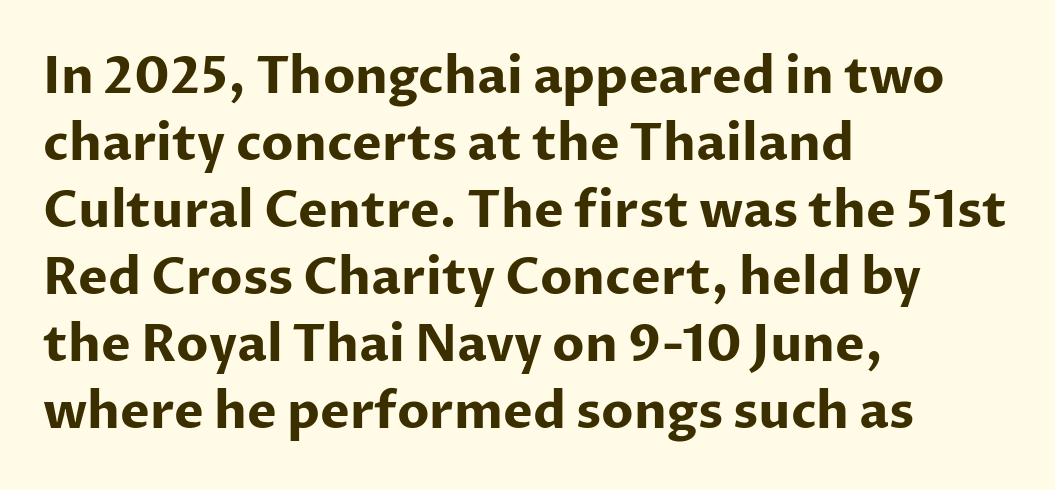
{"serif": "no", "italic": "no", "bold": "yes", "weight": "bold", "width": "normal", "stroke_contrast": "low", "x_height": "medium", "monospaced": "no", "underline": "no", "align": "left", "line_spacing": "normal", "line_spacing_ratio": 1.34, "letter_spacing": "normal", "letter_spacing_em": 0.0, "glyph_px": 50}
